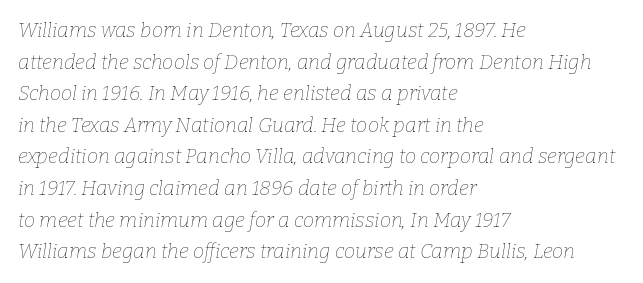
The image shows 20 px text type, italic (leaning right); set left-aligned, normal line spacing (1.58x), normal letter spacing, not underlined.
